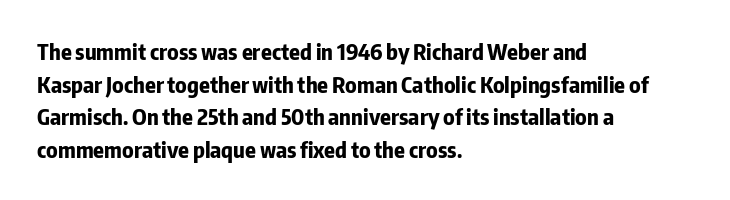
The image shows 22 px bold type, upright; set left-aligned, normal line spacing (1.48x), normal letter spacing, not underlined.
